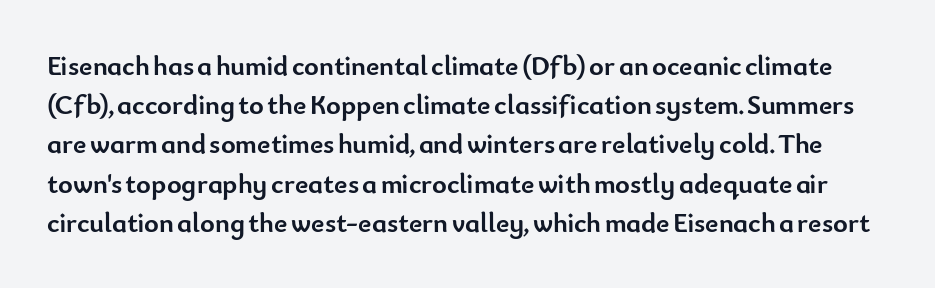
Q: Is the text bold? A: Yes.
Q: Is the text italic (slanted)? A: No, it is upright.
Q: Is the typeface a serif or a sans-serif typeface? A: Sans-serif.
Q: Is the text underlined? A: No.
Q: Is the spacing between letters normal or unusually wide? A: Normal.
Q: Is the spacing between lines tight, normal or loose? A: Normal.
Q: Width (condensed, normal, or wide)? A: Normal.
Q: Stroke contrast? A: Low.
Q: x-height? A: Small.
Q: Monospaced? A: No.
